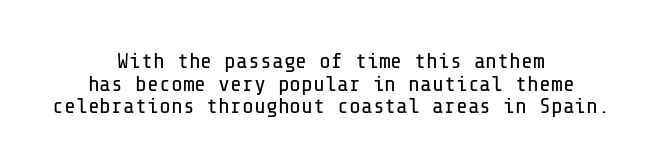
Q: Is the text bold? A: No.
Q: Is the text italic (slanted)? A: No, it is upright.
Q: Is the text underlined? A: No.
Q: How is the paragraph aligned? A: Centered.
Q: Is the spacing between letters normal or unusually wide? A: Normal.
Q: Is the spacing between lines tight, normal or loose? A: Tight.
